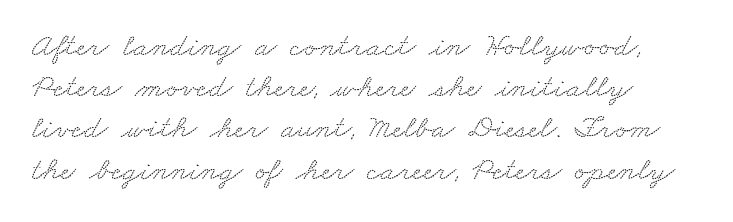
{"width": "wide", "stroke_contrast": "low", "x_height": "small", "monospaced": "no", "underline": "no", "align": "left", "line_spacing": "normal", "line_spacing_ratio": 1.25, "letter_spacing": "normal", "letter_spacing_em": 0.0, "glyph_px": 33}
